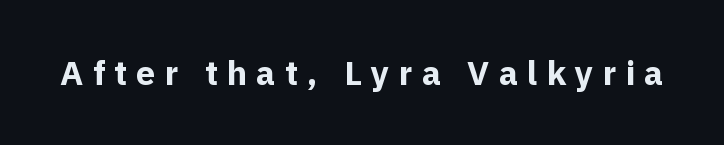
Q: Is the text bold? A: Yes.
Q: Is the text italic (slanted)? A: No, it is upright.
Q: Is the typeface a serif or a sans-serif typeface? A: Sans-serif.
Q: Is the text underlined? A: No.
Q: Is the spacing between letters normal or unusually wide? A: Unusually wide.
Q: Width (condensed, normal, or wide)? A: Normal.
Q: x-height? A: Medium.
Q: Monospaced? A: No.
